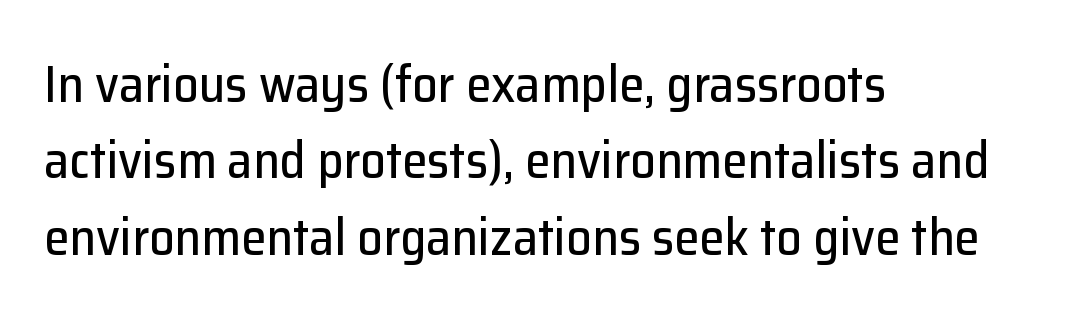
{"serif": "no", "italic": "no", "width": "normal", "stroke_contrast": "low", "x_height": "medium", "monospaced": "no", "underline": "no", "align": "left", "line_spacing": "normal", "line_spacing_ratio": 1.5, "letter_spacing": "normal", "letter_spacing_em": 0.0, "glyph_px": 51}
